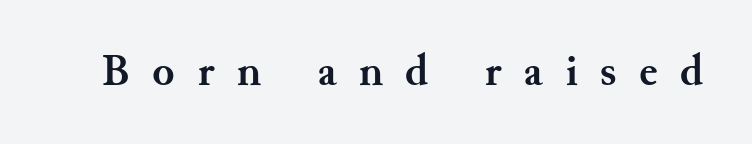
{"serif": "yes", "italic": "no", "bold": "yes", "weight": "semibold", "width": "normal", "stroke_contrast": "medium", "x_height": "small", "monospaced": "no", "underline": "no", "letter_spacing": "wide", "letter_spacing_em": 0.5, "glyph_px": 45}
